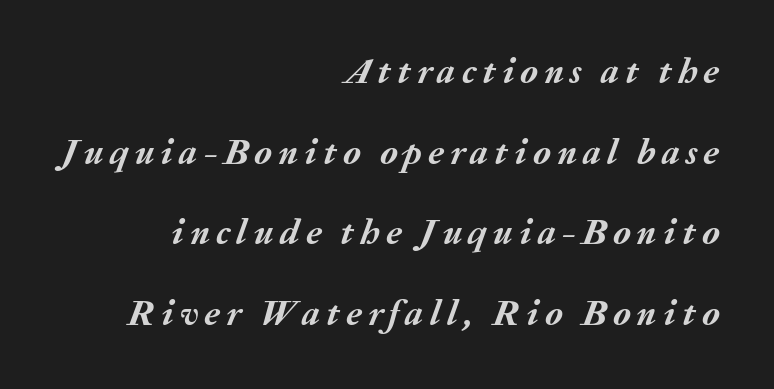
The image shows 36 px semibold type, italic (leaning right); set right-aligned, loose line spacing (2.24x), not underlined; medium stroke contrast and a medium x-height.
